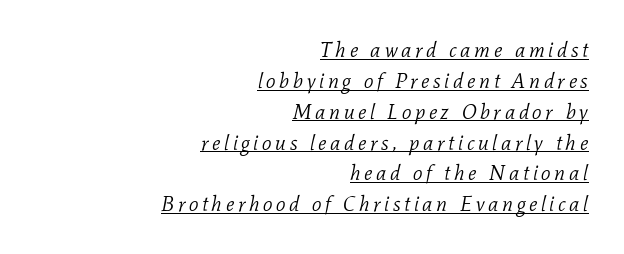
{"italic": "yes", "lean": "right", "slant_degrees": 11, "bold": "no", "underline": "yes", "align": "right", "line_spacing": "normal", "line_spacing_ratio": 1.47, "glyph_px": 21}
